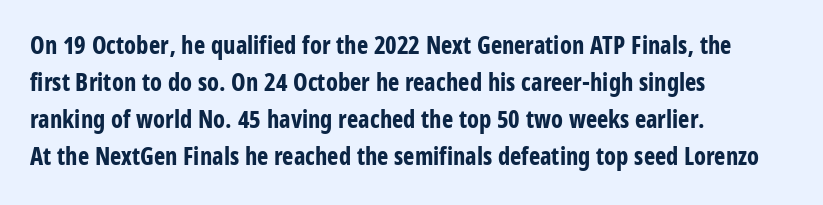
Q: Is the text bold? A: Yes.
Q: Is the text italic (slanted)? A: No, it is upright.
Q: Is the text underlined? A: No.
Q: How is the paragraph aligned? A: Left-aligned.
Q: Is the spacing between letters normal or unusually wide? A: Normal.
Q: Is the spacing between lines tight, normal or loose? A: Normal.
